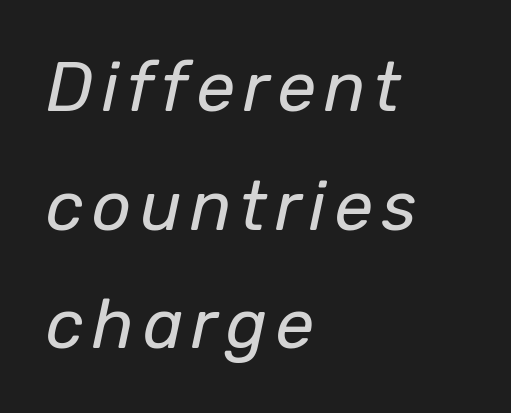
{"italic": "yes", "lean": "right", "slant_degrees": 12, "bold": "no", "weight": "regular", "width": "normal", "stroke_contrast": "low", "x_height": "medium", "monospaced": "no", "underline": "no", "align": "left", "line_spacing_ratio": 1.72, "glyph_px": 69}
